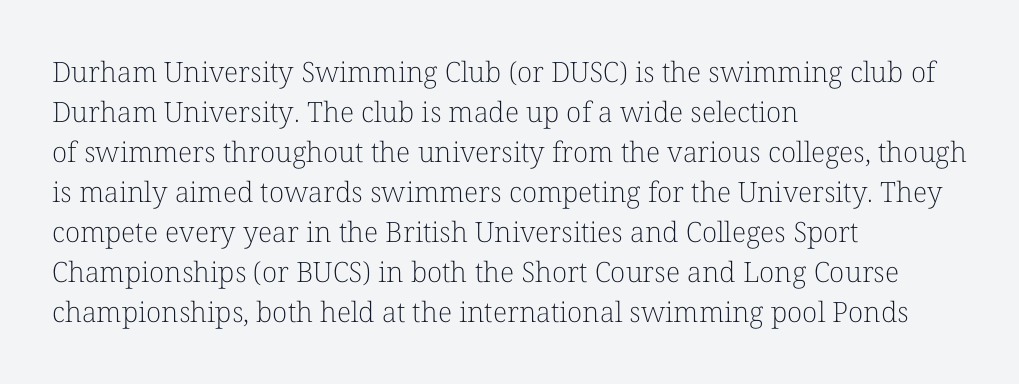
{"serif": "yes", "italic": "no", "bold": "no", "weight": "light", "width": "normal", "stroke_contrast": "low", "x_height": "medium", "monospaced": "no", "underline": "no", "align": "left", "line_spacing": "normal", "line_spacing_ratio": 1.43, "letter_spacing": "normal", "letter_spacing_em": 0.0, "glyph_px": 28}
